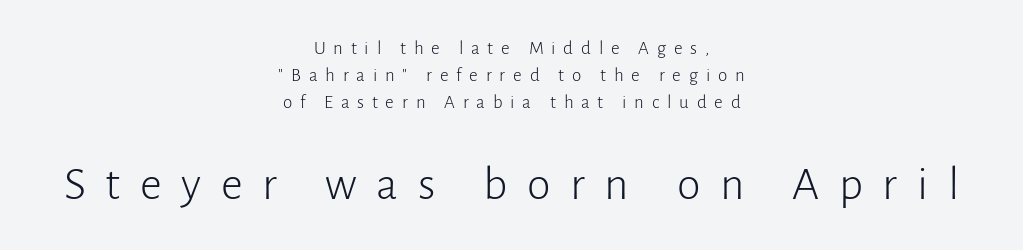
{"serif": "no", "italic": "no", "bold": "no", "weight": "light", "width": "normal", "stroke_contrast": "low", "x_height": "medium", "monospaced": "no", "underline": "no", "align": "center", "line_spacing": "normal", "line_spacing_ratio": 1.41, "letter_spacing": "wide", "letter_spacing_em": 0.41, "larger_block": "second", "size_ratio": 2.53, "glyph_px": 48}
